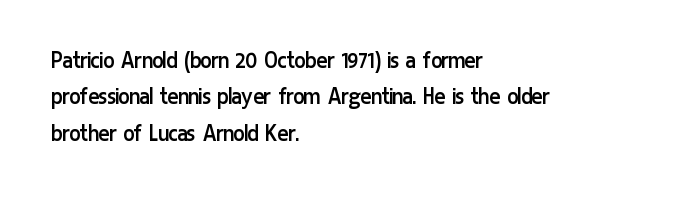
Short and long lines alike share a common starting point at left. The typeface has the unassuming heft of standard copy or less. Is the letter spacing exaggerated? No — it looks like the ordinary default. Has an underline been added? It has not. Posture: vertical.
